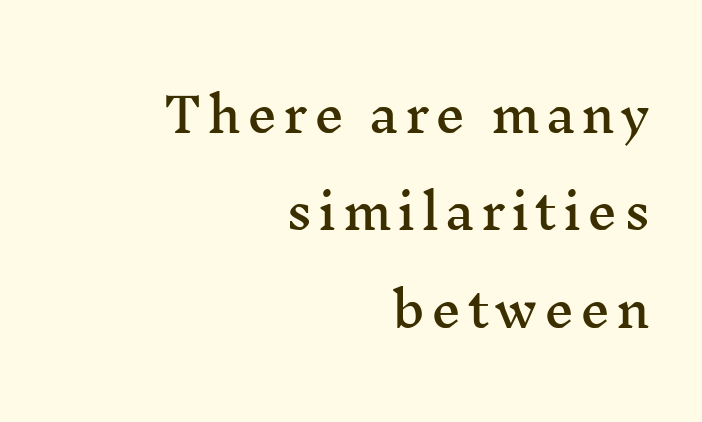
The image shows 47 px wide serif type, upright; set right-aligned, loose line spacing (2.07x), not underlined; medium stroke contrast and a medium x-height.
